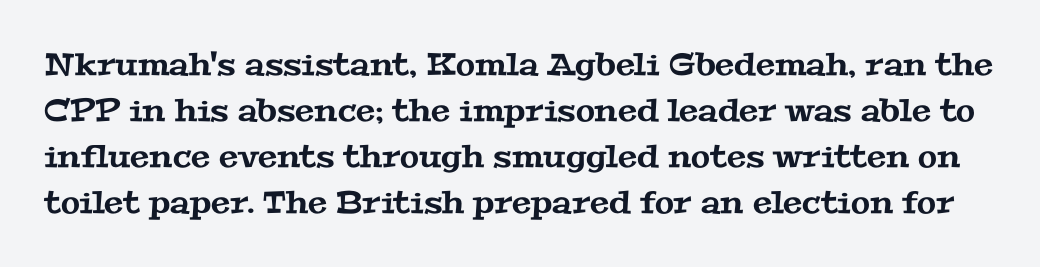
The image shows 31 px wide serif type; set normal line spacing (1.48x), normal letter spacing, not underlined; medium stroke contrast and a medium x-height.
